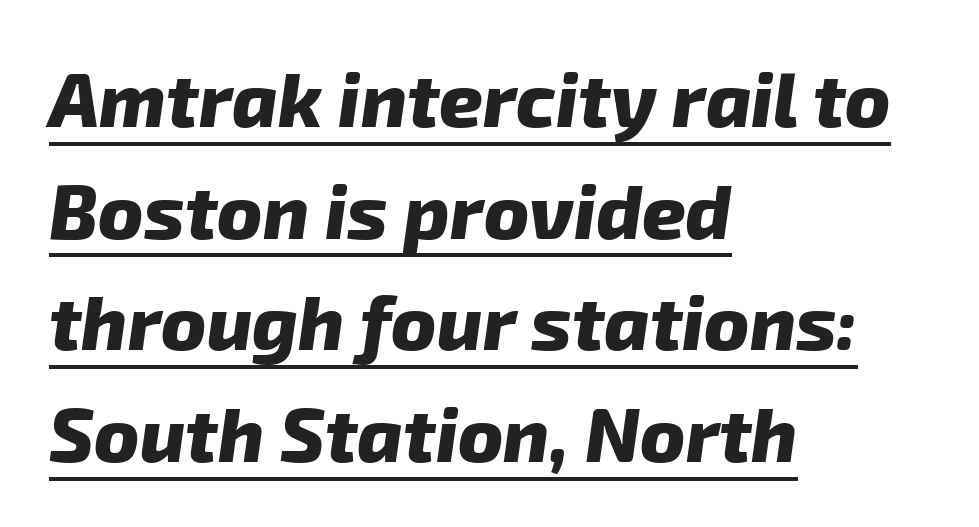
Q: Is the text bold? A: Yes.
Q: Is the typeface a serif or a sans-serif typeface? A: Sans-serif.
Q: Is the text underlined? A: Yes.
Q: How is the paragraph aligned? A: Left-aligned.
Q: Is the spacing between letters normal or unusually wide? A: Normal.
Q: Is the spacing between lines tight, normal or loose? A: Normal.
Q: Width (condensed, normal, or wide)? A: Normal.
Q: Stroke contrast? A: Low.
Q: x-height? A: Medium.
Q: Monospaced? A: No.
